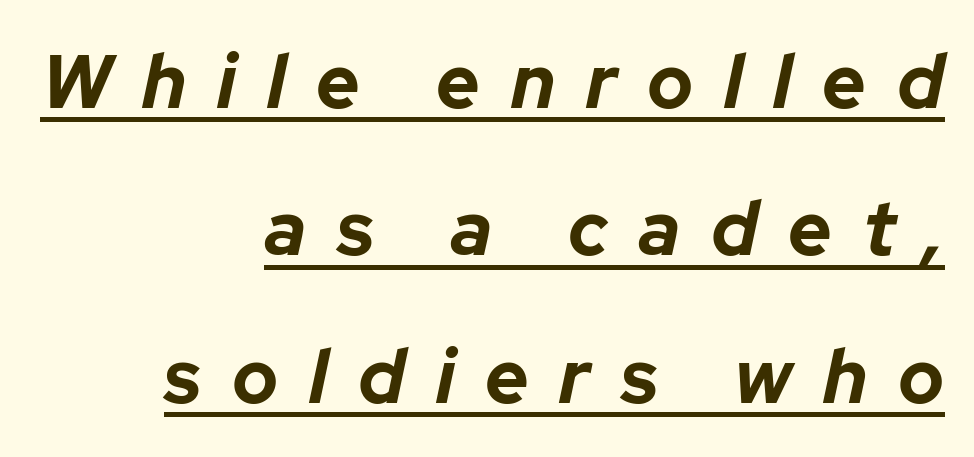
The image shows 76 px bold type, italic (leaning right); set right-aligned, loose line spacing (1.94x), unusually wide letter spacing (+0.4 em), underlined; low stroke contrast and a medium x-height.
